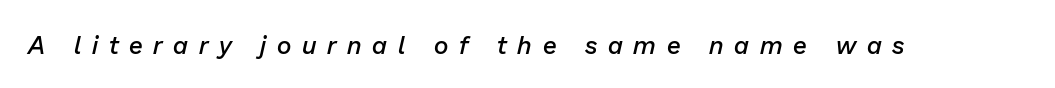
{"italic": "yes", "lean": "right", "slant_degrees": 13, "bold": "semi", "underline": "no", "letter_spacing": "wide", "letter_spacing_em": 0.43, "glyph_px": 25}
